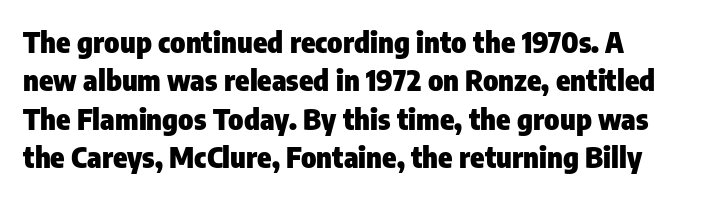
Each letter's strokes conclude bluntly, with no projecting serifs. The space between consecutive lines is moderate. Does the lettering tilt? It doesn't — this is upright. Beneath every word, the page is bare. Character widths vary here, with narrow letters taking less room than wide ones. The letters sit at their default tracking, neither squeezed nor spread.
